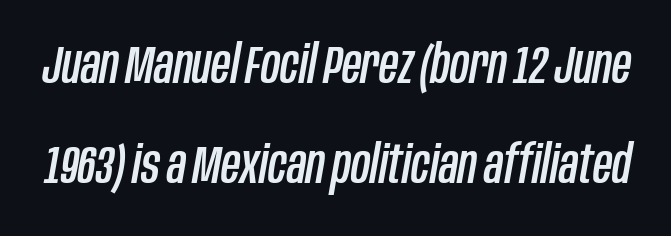
Q: Is the text italic (slanted)? A: Yes, it leans right by about 10 degrees.
Q: Is the text underlined? A: No.
Q: Is the spacing between letters normal or unusually wide? A: Normal.
Q: Width (condensed, normal, or wide)? A: Condensed.
Q: Stroke contrast? A: Low.
Q: x-height? A: Large.
Q: Monospaced? A: No.
